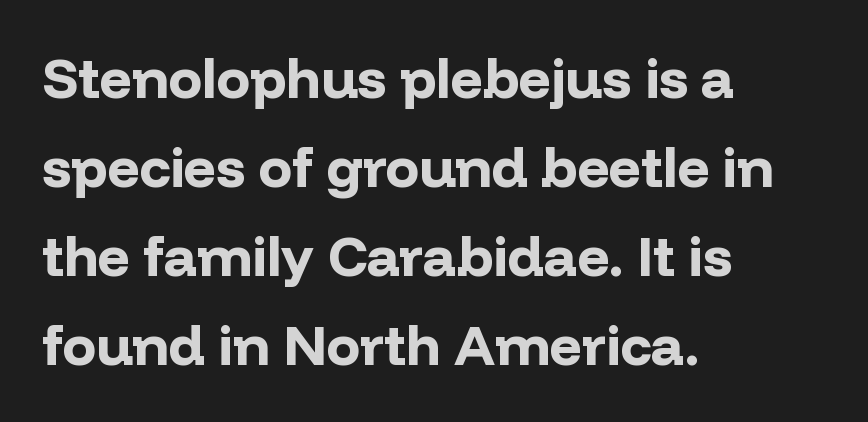
The characters display no serif detailing; their extremities are plain. Is this a fixed-width face? No — the glyphs have proportional, varying widths. Descenders hang freely into open space. Tall strokes in this sample are plumb rather than angled.
